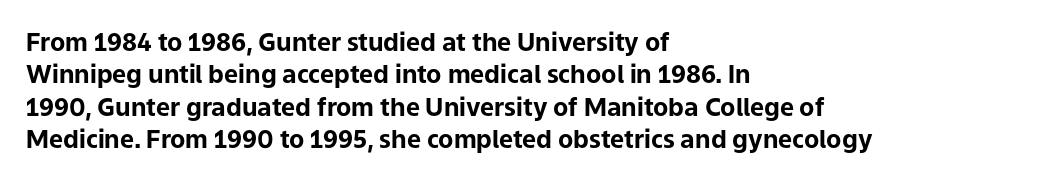
Q: Is the text bold? A: Yes.
Q: Is the text italic (slanted)? A: No, it is upright.
Q: Is the text underlined? A: No.
Q: How is the paragraph aligned? A: Left-aligned.
Q: Is the spacing between letters normal or unusually wide? A: Normal.
Q: Is the spacing between lines tight, normal or loose? A: Normal.
